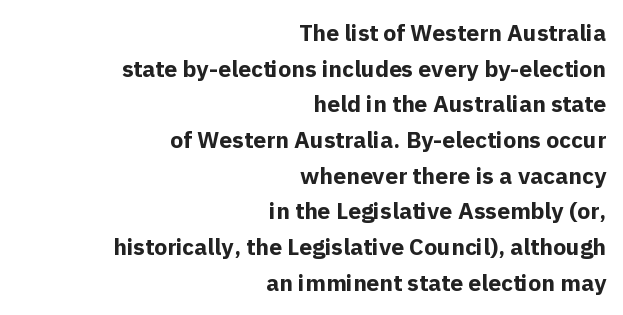
These lines were composed using upright roman letters. Heft: maximum for text — a bold. One-word summary of the alignment: right. Any mark beneath the type? The region is blank.
